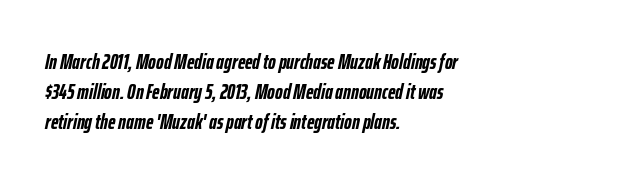
The image shows 21 px bold type, italic (leaning right); set left-aligned, normal line spacing (1.43x), normal letter spacing, not underlined.
